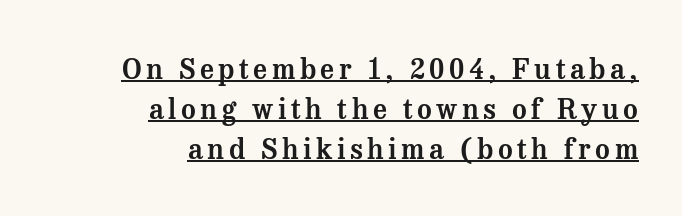
Emphasis is given by a line drawn under the lettering. Character widths vary here, with narrow letters taking less room than wide ones. Short and long lines alike share a common ending point at right. Whoever set this chose a conventional vertical rhythm. Unlike a clean sans, this face finishes its strokes with serifs. Ordinary non-slanted type is in use.
